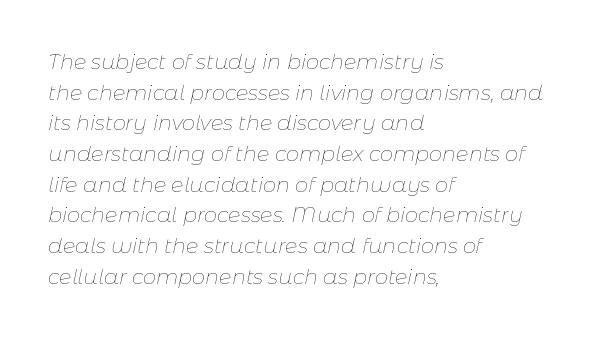
{"italic": "yes", "lean": "right", "slant_degrees": 11, "bold": "no", "underline": "no", "align": "left", "line_spacing": "normal", "line_spacing_ratio": 1.46, "letter_spacing": "normal", "letter_spacing_em": 0.0, "glyph_px": 21}
